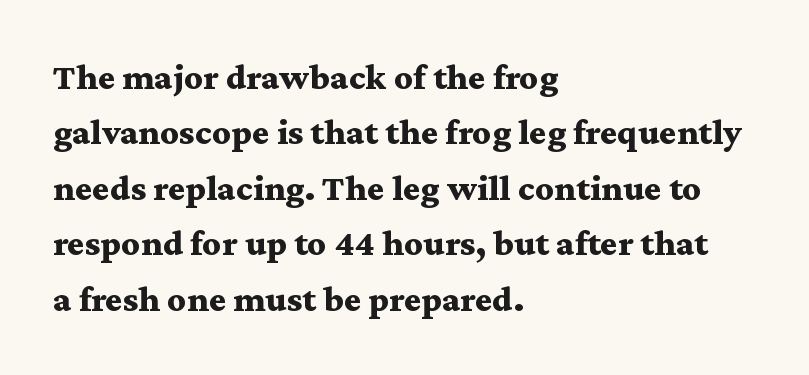
{"serif": "yes", "italic": "no", "bold": "yes", "weight": "bold", "width": "wide", "stroke_contrast": "medium", "x_height": "medium", "monospaced": "no", "underline": "no", "align": "left", "line_spacing": "normal", "line_spacing_ratio": 1.5, "letter_spacing": "normal", "letter_spacing_em": 0.0, "glyph_px": 37}
